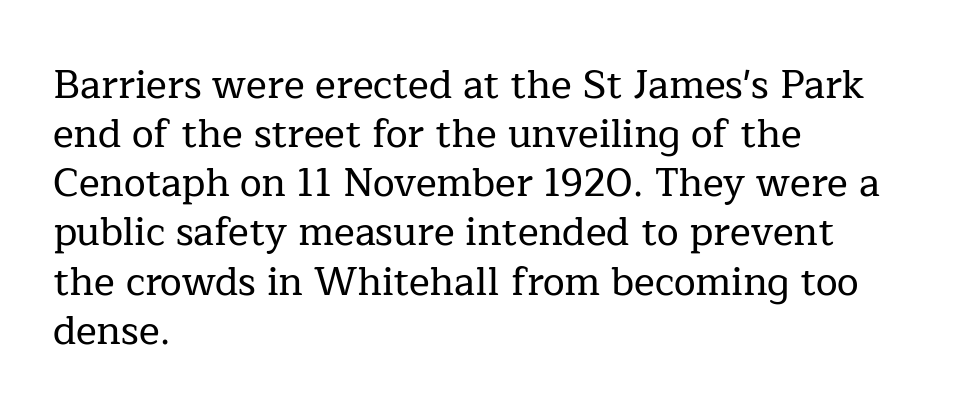
The image shows 39 px serif type, upright; set left-aligned, normal line spacing (1.26x), normal letter spacing, not underlined; low stroke contrast and a medium x-height.
